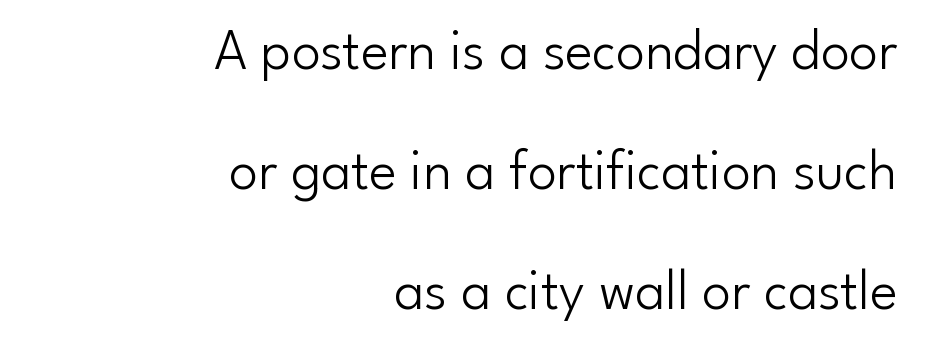
Q: Is the text bold? A: No.
Q: Is the text italic (slanted)? A: No, it is upright.
Q: Is the typeface a serif or a sans-serif typeface? A: Sans-serif.
Q: Is the text underlined? A: No.
Q: How is the paragraph aligned? A: Right-aligned.
Q: Is the spacing between letters normal or unusually wide? A: Normal.
Q: Is the spacing between lines tight, normal or loose? A: Loose.
Q: Width (condensed, normal, or wide)? A: Normal.
Q: Stroke contrast? A: Low.
Q: x-height? A: Small.
Q: Monospaced? A: No.
